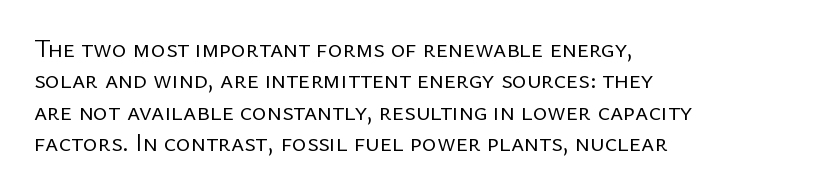
The image shows 25 px text type, upright; set left-aligned, normal line spacing (1.26x), normal letter spacing, not underlined.
